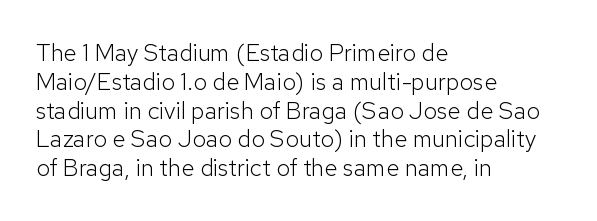
The image shows 24 px text type, upright; set left-aligned, line spacing 1.2x, normal letter spacing, not underlined.
